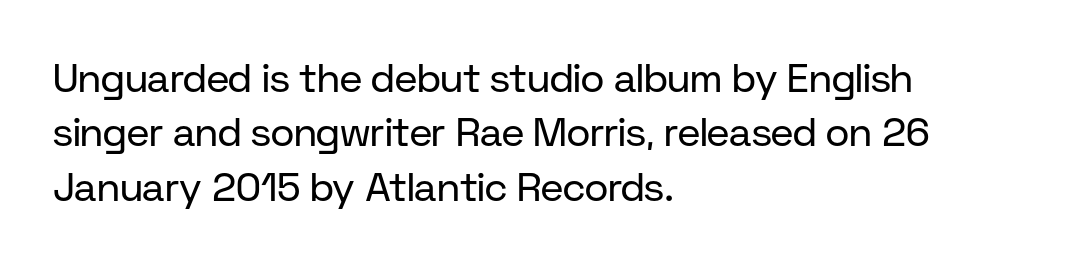
Q: Is the text bold? A: No.
Q: Is the text italic (slanted)? A: No, it is upright.
Q: Is the typeface a serif or a sans-serif typeface? A: Sans-serif.
Q: Is the text underlined? A: No.
Q: How is the paragraph aligned? A: Left-aligned.
Q: Is the spacing between letters normal or unusually wide? A: Normal.
Q: Is the spacing between lines tight, normal or loose? A: Normal.
Q: Width (condensed, normal, or wide)? A: Normal.
Q: Stroke contrast? A: Low.
Q: x-height? A: Medium.
Q: Monospaced? A: No.
